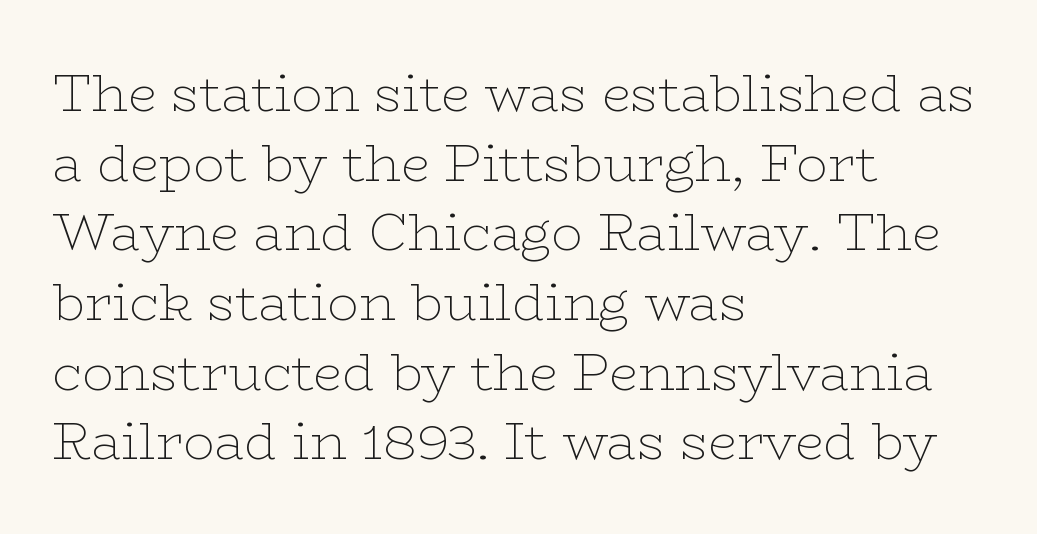
The image shows 52 px thin, wide serif type, upright; set left-aligned, normal line spacing (1.34x), normal letter spacing, not underlined; low stroke contrast and a medium x-height.
